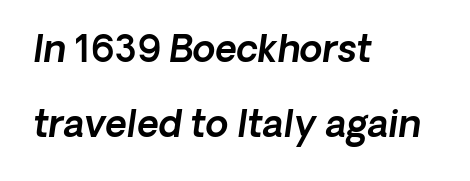
Baseline-to-baseline distance is far greater than the letter height. Line beginnings align vertically; line endings do not. The letters advance in unequal steps, a hallmark of proportional type. Plain, unruled lines of type. Are there feet on the stems? There aren't — it's a sans.
